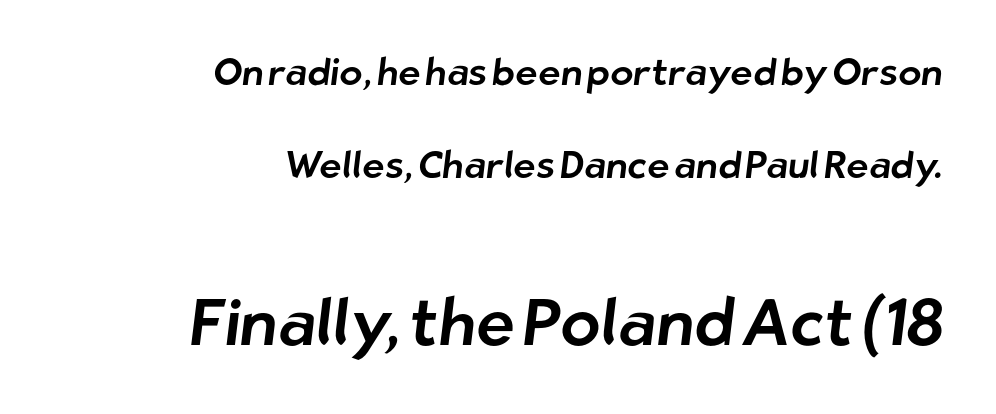
The image shows 66 px sans-serif type; set right-aligned, loose line spacing (2.44x), normal letter spacing, not underlined; the second (bottom) block is 1.74x larger; low stroke contrast and a medium x-height.
